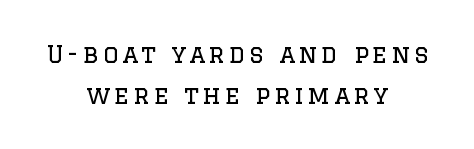
The image shows 24 px text type, upright; set centered, normal line spacing (1.7x), not underlined.
